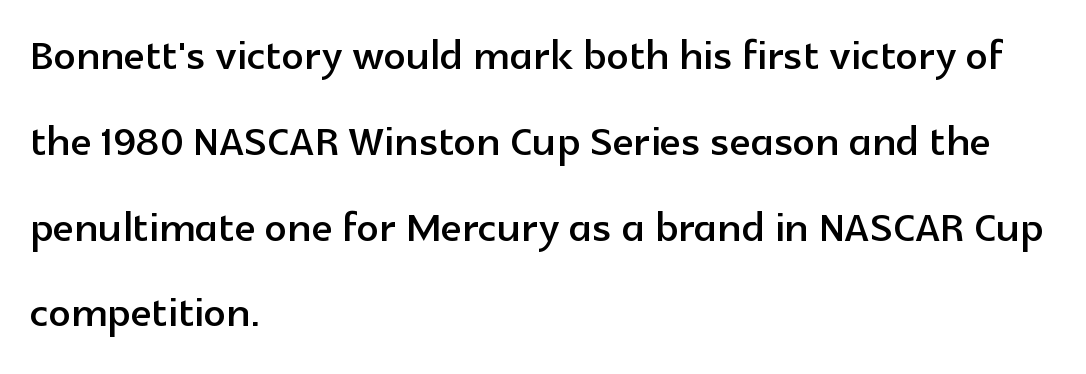
{"serif": "no", "italic": "no", "width": "normal", "x_height": "medium", "monospaced": "no", "underline": "no", "align": "left", "line_spacing": "normal", "line_spacing_ratio": 1.56, "letter_spacing": "normal", "letter_spacing_em": 0.0, "glyph_px": 55}
